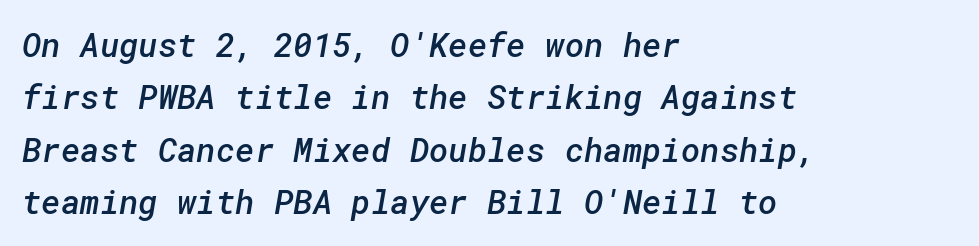
The rendering uses a moderate line-height, typical for paragraphs. The area under the type is left untouched. A typesetter would label this face a sans. Weight check: semibold — heavier than regular, not quite bold. The ragged edge is on the right, which tells us the setting is flush left.
